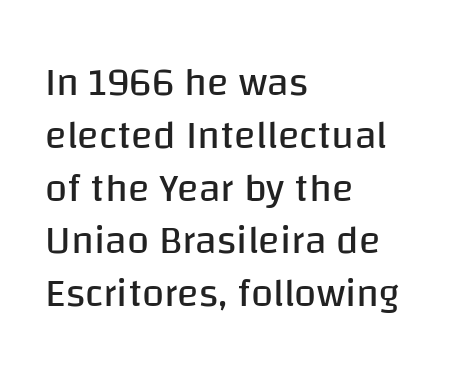
The image shows 40 px regular-weight sans-serif type, upright; set left-aligned, normal line spacing (1.32x), normal letter spacing, not underlined; low stroke contrast and a large x-height.
